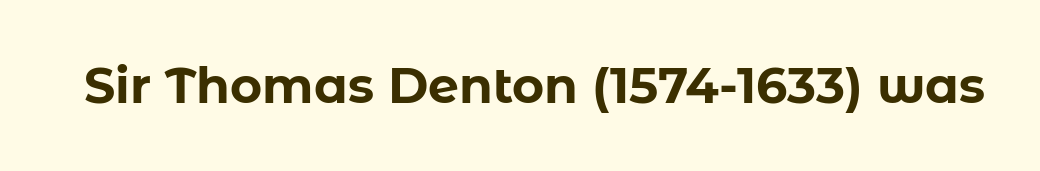
Q: Is the text bold? A: Yes.
Q: Is the text italic (slanted)? A: No, it is upright.
Q: Is the typeface a serif or a sans-serif typeface? A: Sans-serif.
Q: Is the text underlined? A: No.
Q: Is the spacing between letters normal or unusually wide? A: Normal.
Q: Width (condensed, normal, or wide)? A: Normal.
Q: Stroke contrast? A: Low.
Q: x-height? A: Medium.
Q: Monospaced? A: No.
